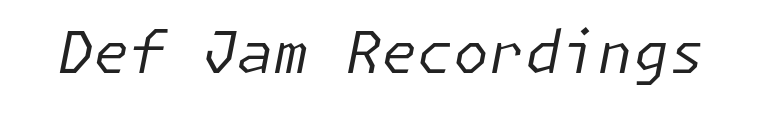
The image shows 58 px regular-weight type, italic (leaning right); set normal letter spacing, not underlined; low stroke contrast and a medium x-height.
